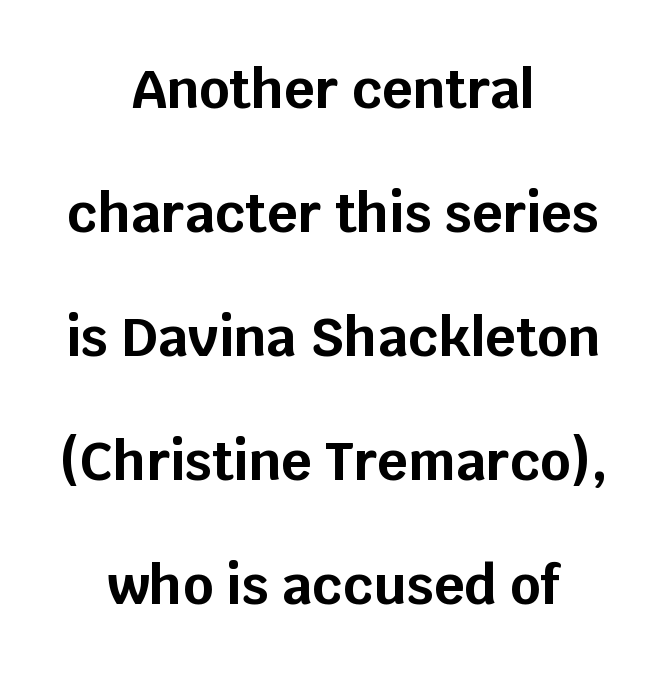
Q: Is the text bold? A: Yes.
Q: Is the text italic (slanted)? A: No, it is upright.
Q: Is the typeface a serif or a sans-serif typeface? A: Sans-serif.
Q: Is the text underlined? A: No.
Q: How is the paragraph aligned? A: Centered.
Q: Is the spacing between letters normal or unusually wide? A: Normal.
Q: Is the spacing between lines tight, normal or loose? A: Loose.
Q: Width (condensed, normal, or wide)? A: Normal.
Q: Stroke contrast? A: Low.
Q: x-height? A: Large.
Q: Monospaced? A: No.
